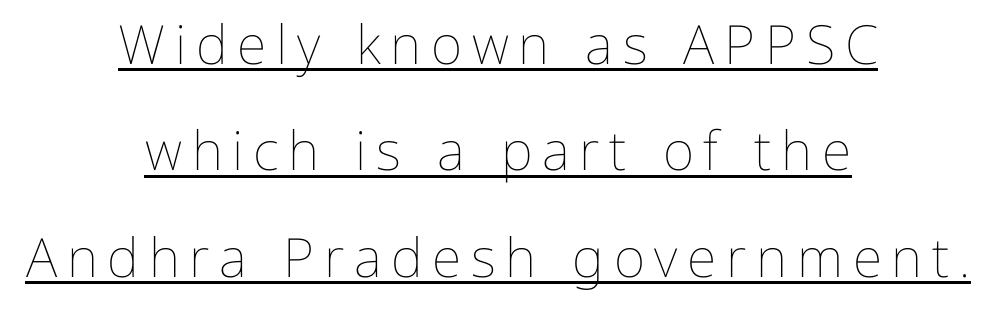
Stroke thickness stays within the range of a standard reading face or lighter. Italic? Not at all — the glyphs are vertical. How would I describe the line gaps? Wide and relaxed. This sample has the flowing, uneven cadence of proportional lettering. Alignment: centered.
